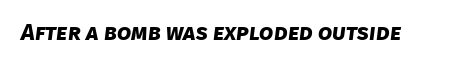
Q: Is the text bold? A: Yes.
Q: Is the text underlined? A: No.
Q: Is the spacing between letters normal or unusually wide? A: Normal.
